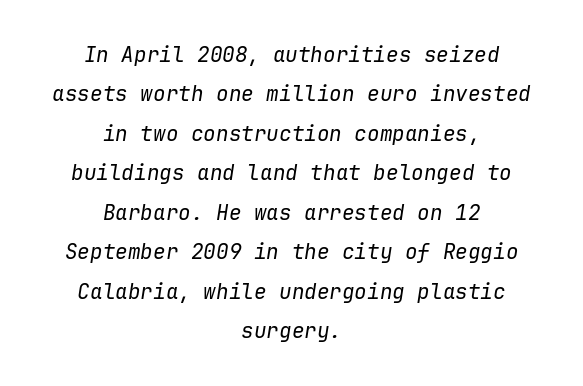
{"italic": "yes", "lean": "right", "slant_degrees": 9, "bold": "no", "underline": "no", "align": "center", "line_spacing_ratio": 1.88, "letter_spacing": "normal", "letter_spacing_em": 0.0, "glyph_px": 21}
